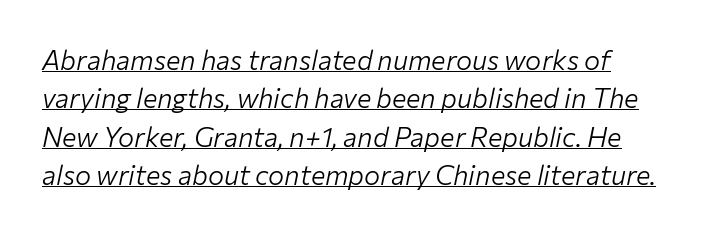
Q: Is the text bold? A: No.
Q: Is the text italic (slanted)? A: Yes, it leans right by about 12 degrees.
Q: Is the text underlined? A: Yes.
Q: Is the spacing between letters normal or unusually wide? A: Normal.
Q: Is the spacing between lines tight, normal or loose? A: Normal.
